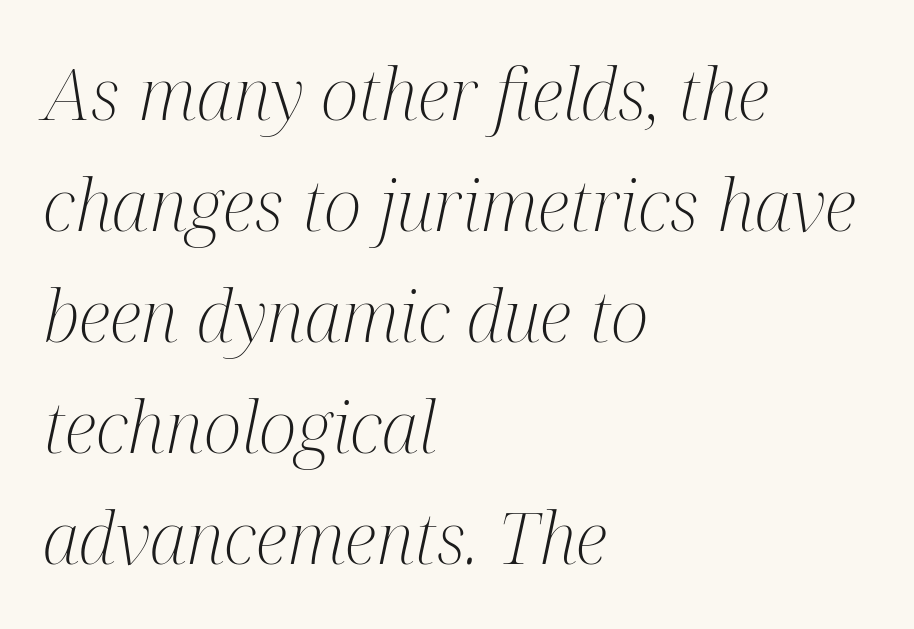
Q: Is the text bold? A: No.
Q: Is the text italic (slanted)? A: Yes, it leans right by about 12 degrees.
Q: Is the typeface a serif or a sans-serif typeface? A: Serif.
Q: Is the text underlined? A: No.
Q: How is the paragraph aligned? A: Left-aligned.
Q: Is the spacing between letters normal or unusually wide? A: Normal.
Q: Is the spacing between lines tight, normal or loose? A: Normal.
Q: Width (condensed, normal, or wide)? A: Condensed.
Q: Stroke contrast? A: Medium.
Q: x-height? A: Medium.
Q: Monospaced? A: No.
